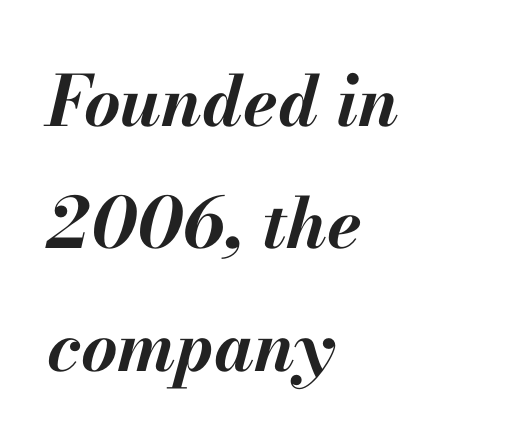
Q: Is the text bold? A: Yes.
Q: Is the text italic (slanted)? A: Yes, it leans right by about 13 degrees.
Q: Is the text underlined? A: No.
Q: How is the paragraph aligned? A: Left-aligned.
Q: Is the spacing between letters normal or unusually wide? A: Normal.
Q: Width (condensed, normal, or wide)? A: Normal.
Q: Stroke contrast? A: Medium.
Q: x-height? A: Small.
Q: Monospaced? A: No.
